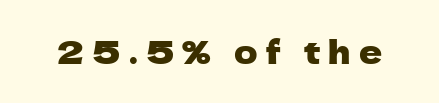
The image shows 32 px sans-serif type, upright; set unusually wide letter spacing (+0.26 em), not underlined; low stroke contrast and a medium x-height.
